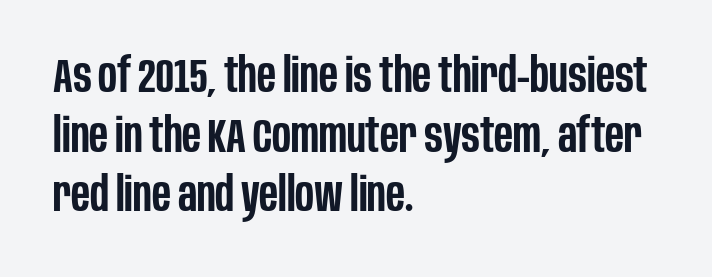
Q: Is the text bold? A: Semi-bold.
Q: Is the text italic (slanted)? A: No, it is upright.
Q: Is the typeface a serif or a sans-serif typeface? A: Sans-serif.
Q: Is the text underlined? A: No.
Q: How is the paragraph aligned? A: Left-aligned.
Q: Is the spacing between letters normal or unusually wide? A: Normal.
Q: Width (condensed, normal, or wide)? A: Condensed.
Q: Stroke contrast? A: Low.
Q: x-height? A: Large.
Q: Monospaced? A: No.
